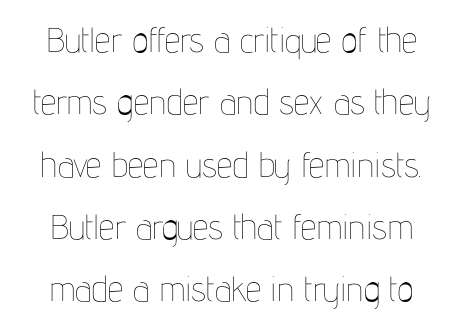
{"italic": "no", "bold": "no", "weight": "thin", "width": "condensed", "stroke_contrast": "low", "x_height": "medium", "monospaced": "no", "underline": "no", "line_spacing_ratio": 1.78, "letter_spacing": "normal", "letter_spacing_em": 0.0, "glyph_px": 35}
